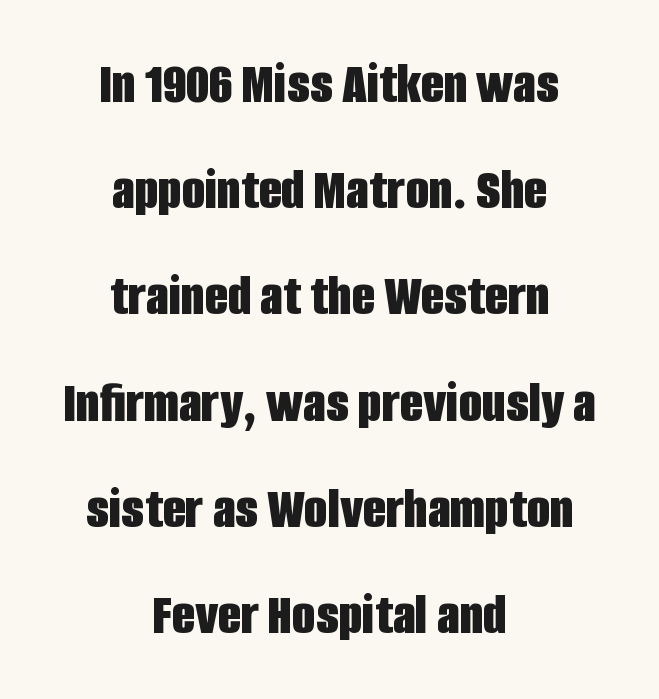
{"serif": "no", "italic": "no", "bold": "yes", "weight": "bold", "width": "condensed", "stroke_contrast": "low", "x_height": "large", "monospaced": "no", "underline": "no", "align": "center", "line_spacing_ratio": 1.77, "letter_spacing": "normal", "letter_spacing_em": 0.0, "glyph_px": 60}
